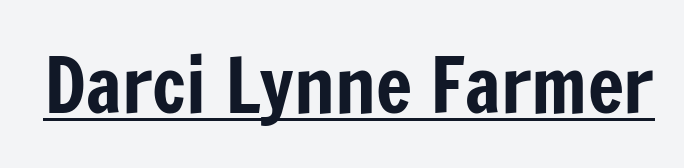
{"serif": "no", "italic": "no", "width": "condensed", "stroke_contrast": "low", "x_height": "medium", "monospaced": "no", "underline": "yes", "letter_spacing": "normal", "letter_spacing_em": 0.0, "glyph_px": 76}
